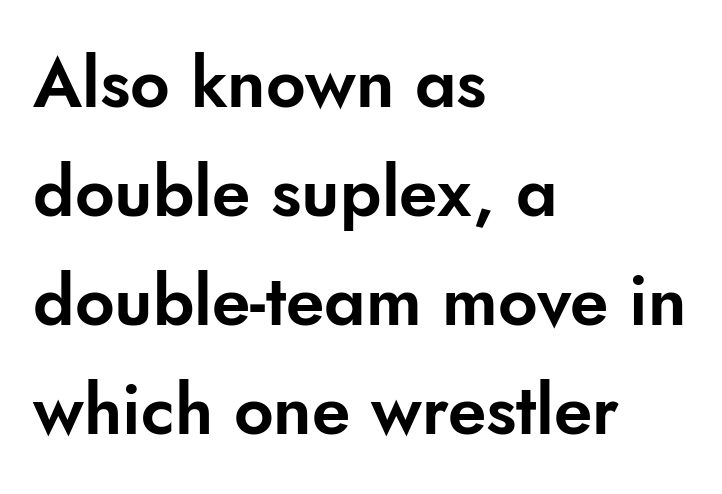
Character widths vary here, with narrow letters taking less room than wide ones. The typeface chosen for these lines omits serifs. Only glyphs here, with clear space below each row. You can tell it's not italic because the verticals are truly vertical.
